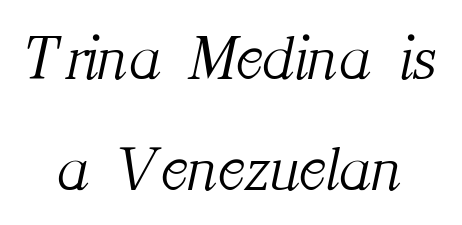
The image shows 64 px light serif type, italic (leaning right); set line spacing 1.73x, normal letter spacing, not underlined; medium stroke contrast and a medium x-height.
